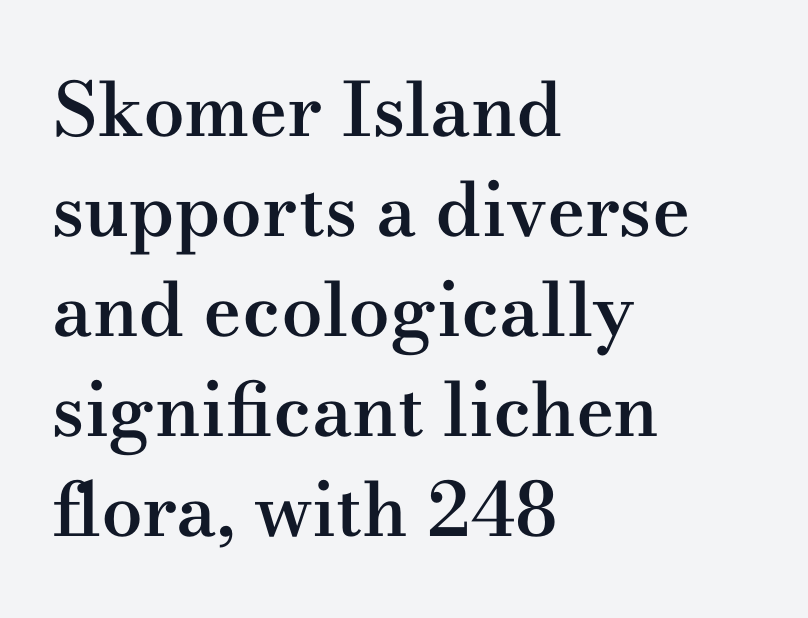
Q: Is the text bold? A: Semi-bold.
Q: Is the text italic (slanted)? A: No, it is upright.
Q: Is the typeface a serif or a sans-serif typeface? A: Serif.
Q: Is the text underlined? A: No.
Q: How is the paragraph aligned? A: Left-aligned.
Q: Is the spacing between letters normal or unusually wide? A: Normal.
Q: Is the spacing between lines tight, normal or loose? A: Normal.
Q: Width (condensed, normal, or wide)? A: Wide.
Q: Stroke contrast? A: Medium.
Q: x-height? A: Small.
Q: Monospaced? A: No.
